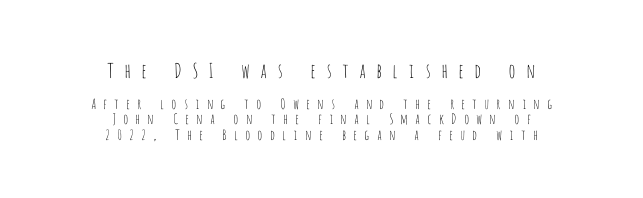
Q: Is the text bold? A: No.
Q: Is the text italic (slanted)? A: No, it is upright.
Q: Is the text underlined? A: No.
Q: How is the paragraph aligned? A: Centered.
Q: Is the spacing between letters normal or unusually wide? A: Unusually wide.
Q: Is the spacing between lines tight, normal or loose? A: Tight.
Q: Which block of text is set in a larger size, the first (top) or the second (bottom)? A: The first (top) one.
